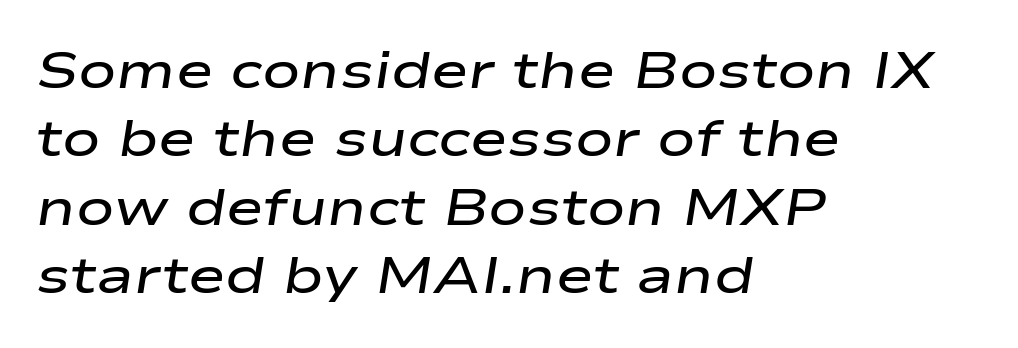
Q: Is the text bold? A: Semi-bold.
Q: Is the text italic (slanted)? A: Yes, it leans right by about 9 degrees.
Q: Is the text underlined? A: No.
Q: How is the paragraph aligned? A: Left-aligned.
Q: Is the spacing between letters normal or unusually wide? A: Normal.
Q: Is the spacing between lines tight, normal or loose? A: Normal.
Q: Width (condensed, normal, or wide)? A: Wide.
Q: Stroke contrast? A: Low.
Q: x-height? A: Medium.
Q: Monospaced? A: No.
